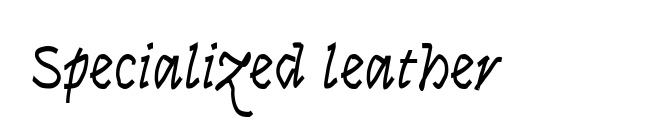
The image shows 63 px light, condensed type, italic (leaning right); set normal letter spacing, not underlined; low stroke contrast and a large x-height.
